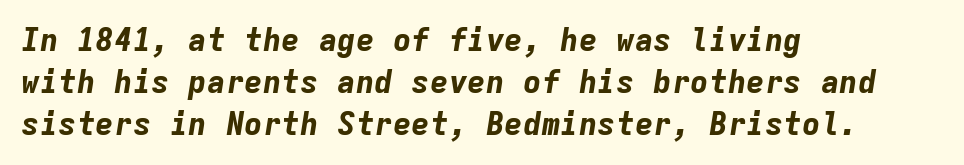
{"italic": "yes", "lean": "right", "slant_degrees": 9, "bold": "yes", "weight": "bold", "width": "normal", "stroke_contrast": "low", "x_height": "medium", "monospaced": "yes", "underline": "no", "align": "left", "line_spacing": "normal", "line_spacing_ratio": 1.35, "letter_spacing": "normal", "letter_spacing_em": 0.0, "glyph_px": 31}
